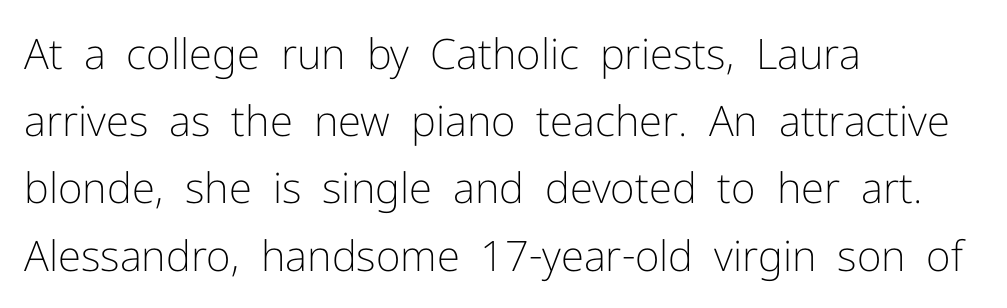
{"serif": "no", "italic": "no", "bold": "no", "weight": "light", "width": "normal", "stroke_contrast": "low", "x_height": "medium", "monospaced": "no", "underline": "no", "align": "left", "line_spacing": "normal", "line_spacing_ratio": 1.6, "letter_spacing": "normal", "letter_spacing_em": 0.0, "glyph_px": 42}
